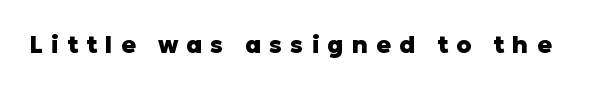
Q: Is the text bold? A: Yes.
Q: Is the text italic (slanted)? A: No, it is upright.
Q: Is the text underlined? A: No.
Q: Is the spacing between letters normal or unusually wide? A: Unusually wide.
